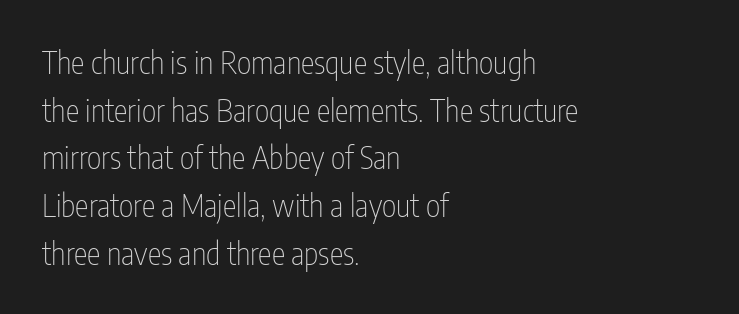
The image shows 31 px thin, condensed sans-serif type, upright; set left-aligned, normal line spacing (1.54x), normal letter spacing, not underlined; low stroke contrast and a medium x-height.
